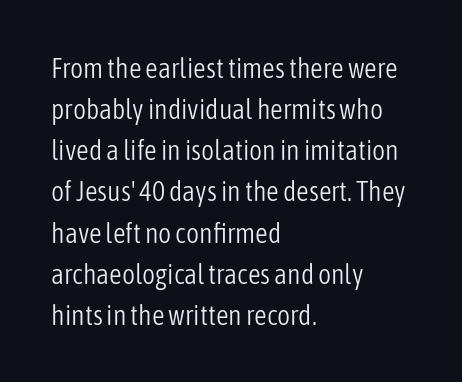
{"serif": "no", "italic": "no", "bold": "no", "weight": "light", "width": "condensed", "stroke_contrast": "low", "x_height": "medium", "monospaced": "no", "underline": "no", "align": "left", "line_spacing": "normal", "line_spacing_ratio": 1.47, "letter_spacing": "normal", "letter_spacing_em": 0.0, "glyph_px": 28}
